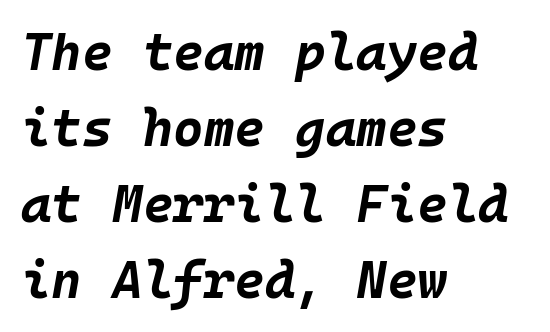
{"italic": "yes", "lean": "right", "slant_degrees": 10, "bold": "yes", "weight": "bold", "width": "normal", "stroke_contrast": "low", "x_height": "large", "monospaced": "yes", "underline": "no", "align": "left", "line_spacing": "normal", "line_spacing_ratio": 1.46, "letter_spacing": "normal", "letter_spacing_em": 0.0, "glyph_px": 52}
